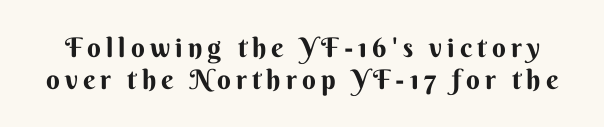
The typography opts for an upright posture over an oblique one. Look at the stroke-to-counter ratio: heavy, a bold. Honestly, there is no underline to notice here at all.
